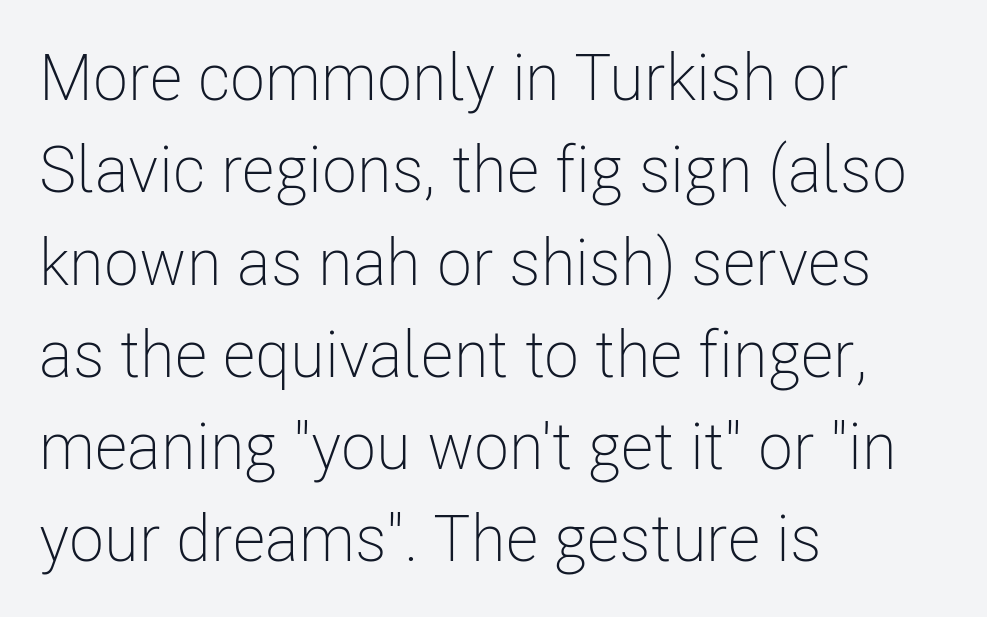
The image shows 65 px light, condensed sans-serif type, upright; set left-aligned, normal line spacing (1.42x), normal letter spacing, not underlined; low stroke contrast and a medium x-height.
